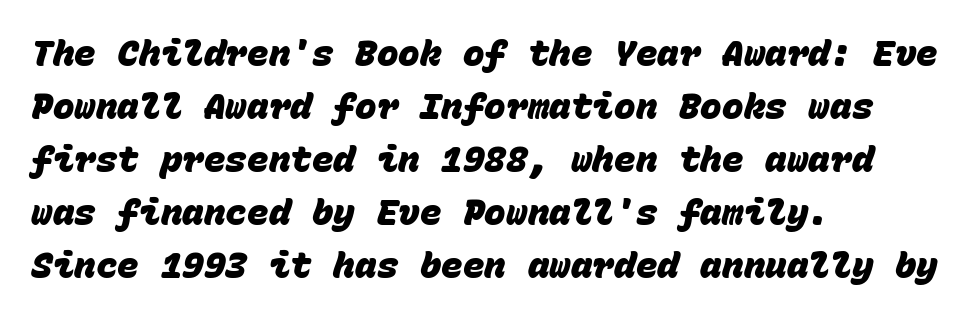
The image shows 36 px heavy sans-serif type, monospaced; set left-aligned, normal line spacing (1.47x), normal letter spacing, not underlined; low stroke contrast and a large x-height.
